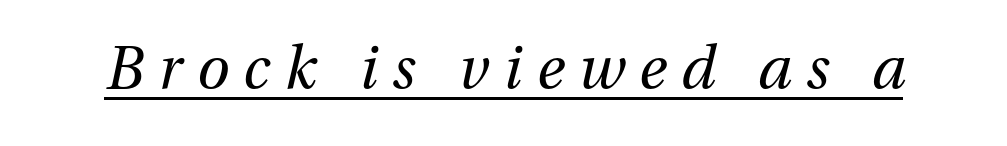
{"italic": "yes", "lean": "right", "slant_degrees": 13, "bold": "no", "weight": "regular", "width": "normal", "stroke_contrast": "medium", "x_height": "medium", "monospaced": "no", "underline": "yes", "letter_spacing": "wide", "letter_spacing_em": 0.25, "glyph_px": 59}
